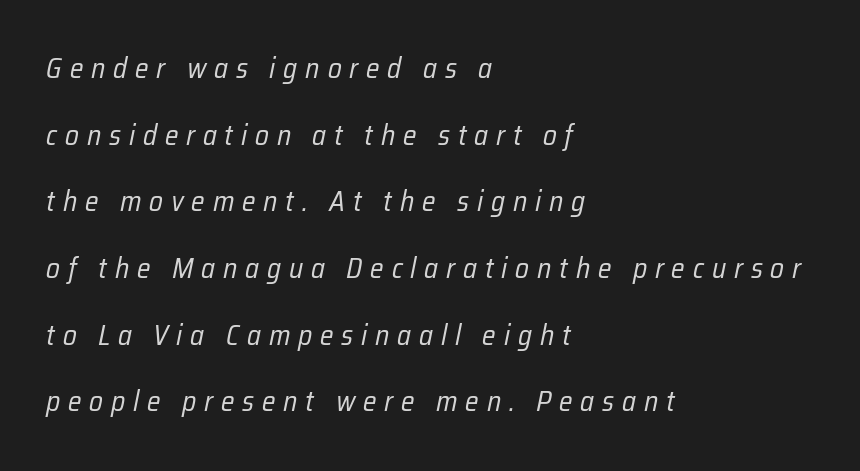
{"italic": "yes", "lean": "right", "slant_degrees": 12, "bold": "no", "weight": "regular", "width": "condensed", "stroke_contrast": "low", "x_height": "medium", "monospaced": "no", "underline": "no", "align": "left", "line_spacing": "loose", "line_spacing_ratio": 2.38, "letter_spacing": "wide", "letter_spacing_em": 0.28, "glyph_px": 28}
